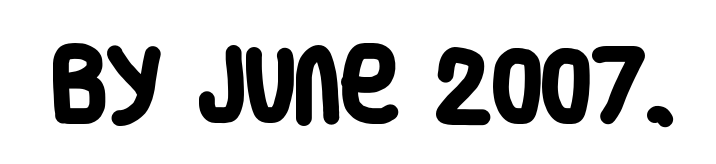
The image shows 80 px heavy, condensed sans-serif type; set normal letter spacing, not underlined; low stroke contrast and a large x-height.
